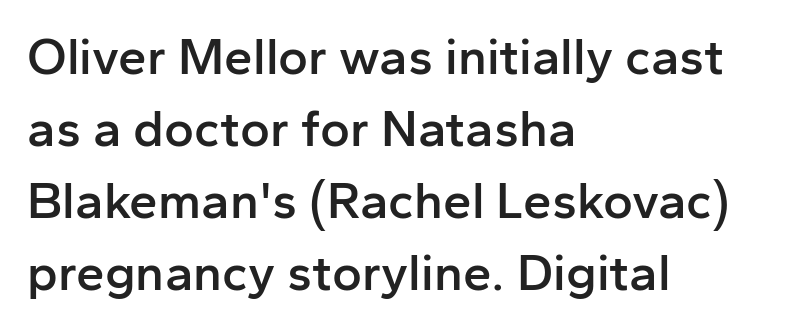
The words here are not underlined. Examine the stroke ends and you'll find no serifs. The letters are semibold — heavier than regular but short of a full bold. These lines are rendered in a variable-pitch font. Every character sits straight up, as roman type does.
